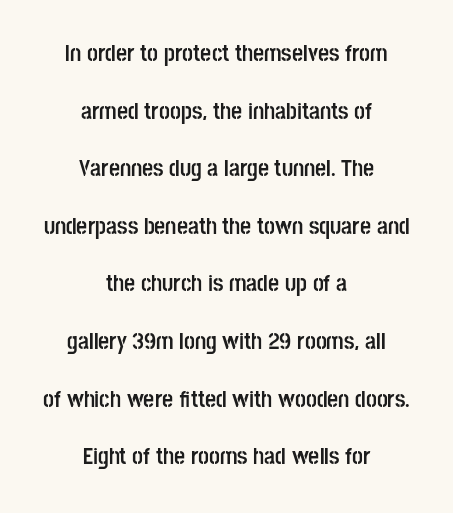
{"italic": "no", "bold": "yes", "underline": "no", "align": "center", "line_spacing": "loose", "line_spacing_ratio": 2.4, "letter_spacing": "normal", "letter_spacing_em": 0.0, "glyph_px": 24}
